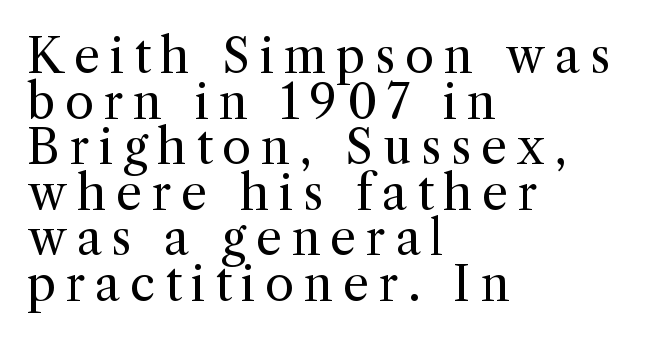
Beneath every word, the page is bare. Note the varied advance widths — an 'i' is clearly narrower than an 'm'. The type sits square on the baseline with zero lean. Summary of weight: not heavy and not bold. A serif font was chosen for this passage. Letter spacing: wide.
